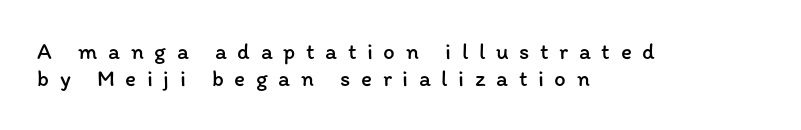
{"italic": "no", "bold": "no", "underline": "no", "align": "left", "line_spacing_ratio": 1.18, "letter_spacing": "wide", "letter_spacing_em": 0.46, "glyph_px": 23}
